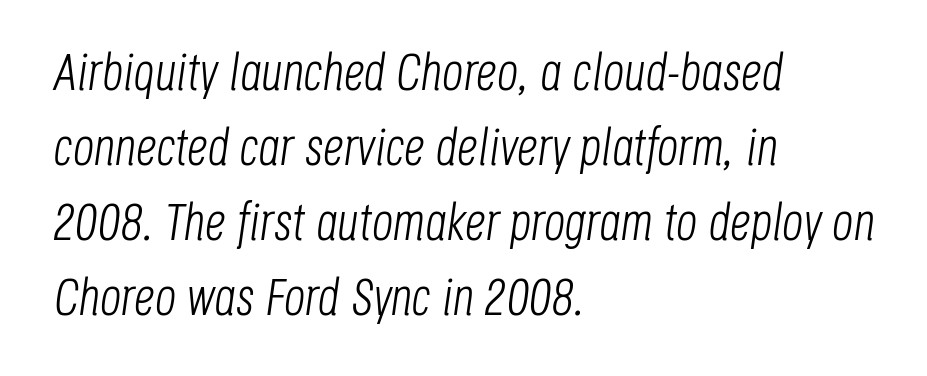
{"italic": "yes", "lean": "right", "slant_degrees": 8, "bold": "no", "weight": "light", "width": "condensed", "stroke_contrast": "low", "x_height": "large", "monospaced": "no", "underline": "no", "align": "left", "line_spacing": "normal", "line_spacing_ratio": 1.44, "letter_spacing": "normal", "letter_spacing_em": 0.0, "glyph_px": 52}
